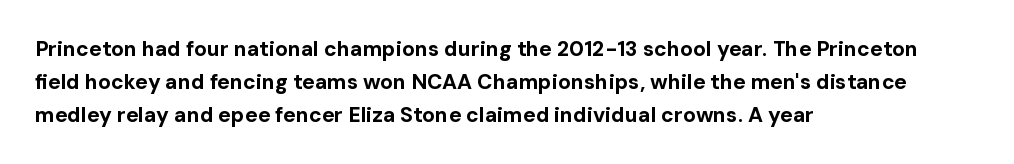
The image shows 21 px bold type, upright; set left-aligned, normal line spacing (1.57x), normal letter spacing, not underlined.
